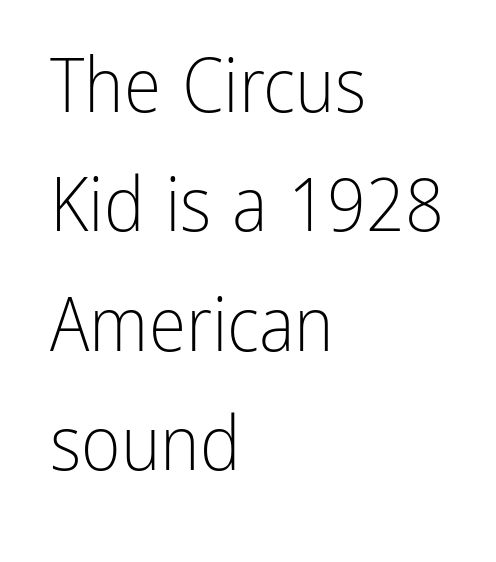
Q: Is the text bold? A: No.
Q: Is the text italic (slanted)? A: No, it is upright.
Q: Is the typeface a serif or a sans-serif typeface? A: Sans-serif.
Q: Is the text underlined? A: No.
Q: How is the paragraph aligned? A: Left-aligned.
Q: Is the spacing between letters normal or unusually wide? A: Normal.
Q: Is the spacing between lines tight, normal or loose? A: Normal.
Q: Width (condensed, normal, or wide)? A: Condensed.
Q: Stroke contrast? A: Low.
Q: x-height? A: Medium.
Q: Monospaced? A: No.
